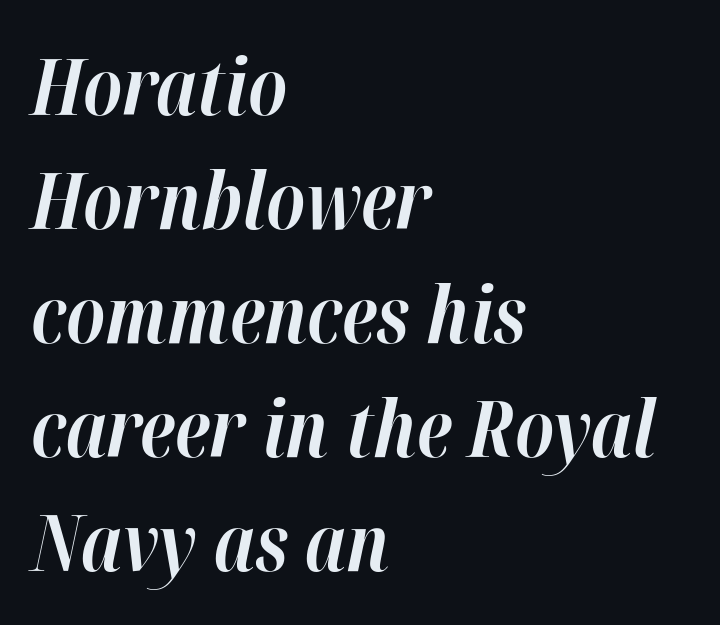
Q: Is the text bold? A: Yes.
Q: Is the text italic (slanted)? A: Yes, it leans right by about 12 degrees.
Q: Is the text underlined? A: No.
Q: How is the paragraph aligned? A: Left-aligned.
Q: Is the spacing between letters normal or unusually wide? A: Normal.
Q: Is the spacing between lines tight, normal or loose? A: Normal.
Q: Width (condensed, normal, or wide)? A: Normal.
Q: Stroke contrast? A: High.
Q: x-height? A: Medium.
Q: Monospaced? A: No.
